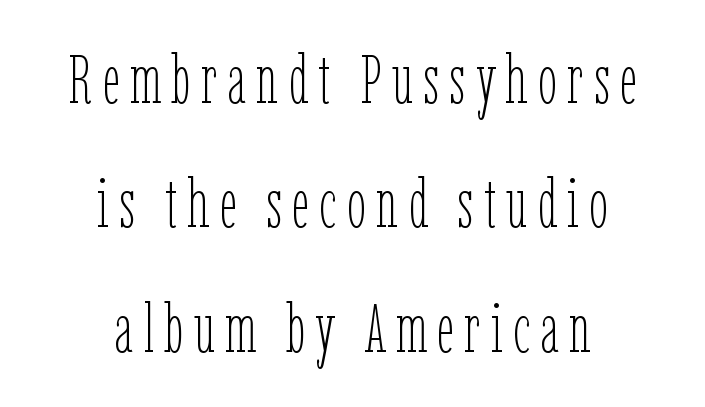
Q: Is the text bold? A: No.
Q: Is the text italic (slanted)? A: No, it is upright.
Q: Is the text underlined? A: No.
Q: How is the paragraph aligned? A: Centered.
Q: Width (condensed, normal, or wide)? A: Condensed.
Q: Stroke contrast? A: Low.
Q: x-height? A: Medium.
Q: Monospaced? A: No.
